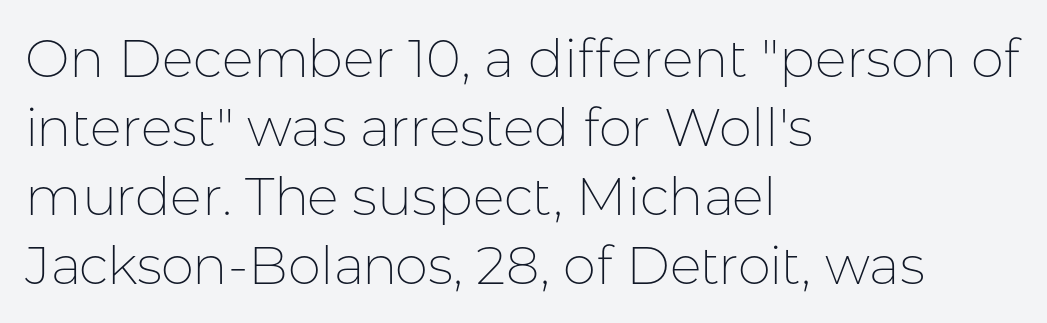
Q: Is the text bold? A: No.
Q: Is the text italic (slanted)? A: No, it is upright.
Q: Is the typeface a serif or a sans-serif typeface? A: Sans-serif.
Q: Is the text underlined? A: No.
Q: How is the paragraph aligned? A: Left-aligned.
Q: Is the spacing between letters normal or unusually wide? A: Normal.
Q: Is the spacing between lines tight, normal or loose? A: Normal.
Q: Width (condensed, normal, or wide)? A: Normal.
Q: Stroke contrast? A: Low.
Q: x-height? A: Medium.
Q: Monospaced? A: No.
